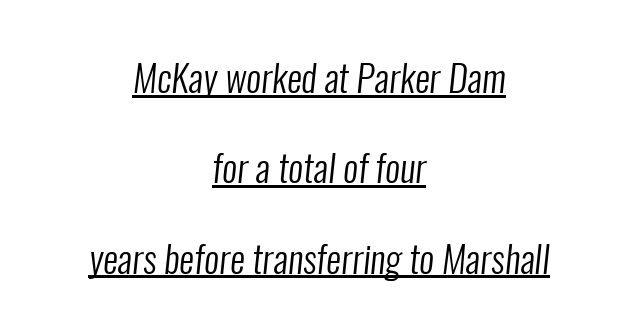
The image shows 37 px regular-weight, condensed sans-serif type; set centered, loose line spacing (2.44x), normal letter spacing, underlined; low stroke contrast and a medium x-height.
